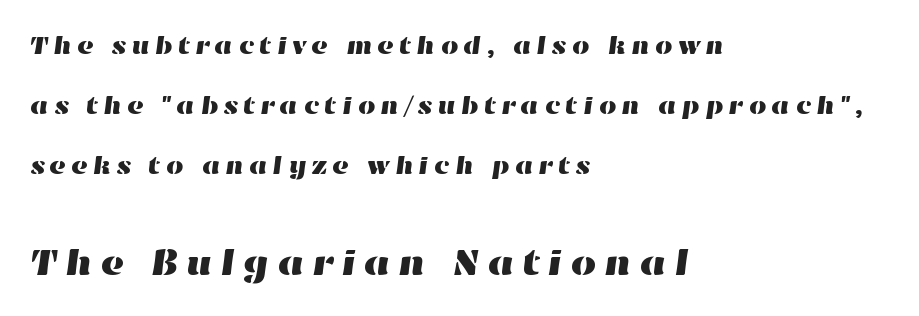
{"width": "wide", "stroke_contrast": "high", "x_height": "medium", "monospaced": "no", "underline": "no", "align": "left", "line_spacing": "loose", "line_spacing_ratio": 2.41, "larger_block": "second", "size_ratio": 1.48, "glyph_px": 37}
